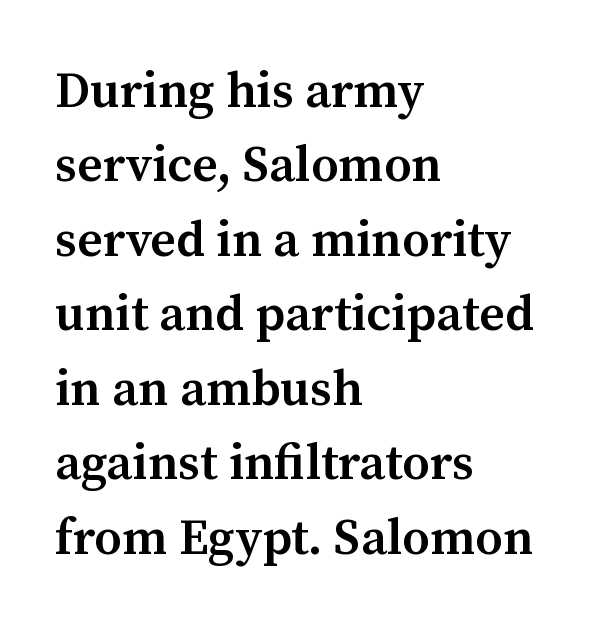
{"serif": "yes", "italic": "no", "bold": "semi", "weight": "semibold", "width": "normal", "stroke_contrast": "medium", "x_height": "medium", "monospaced": "no", "underline": "no", "align": "left", "line_spacing": "normal", "line_spacing_ratio": 1.49, "letter_spacing": "normal", "letter_spacing_em": 0.0, "glyph_px": 50}
